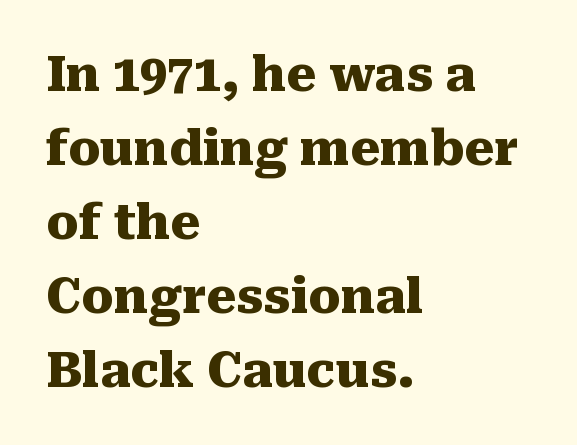
Character widths vary here, with narrow letters taking less room than wide ones. Every stem runs plumb, perpendicular to the baseline. The setting favours the left margin, as ordinary paragraphs usually do. Classification — serif.
